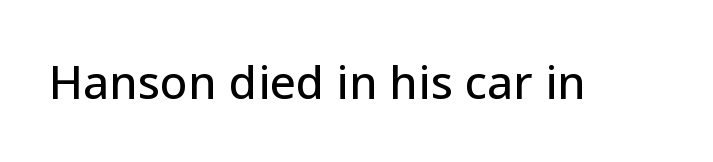
The image shows 46 px sans-serif type, upright; set normal letter spacing, not underlined; low stroke contrast and a medium x-height.
